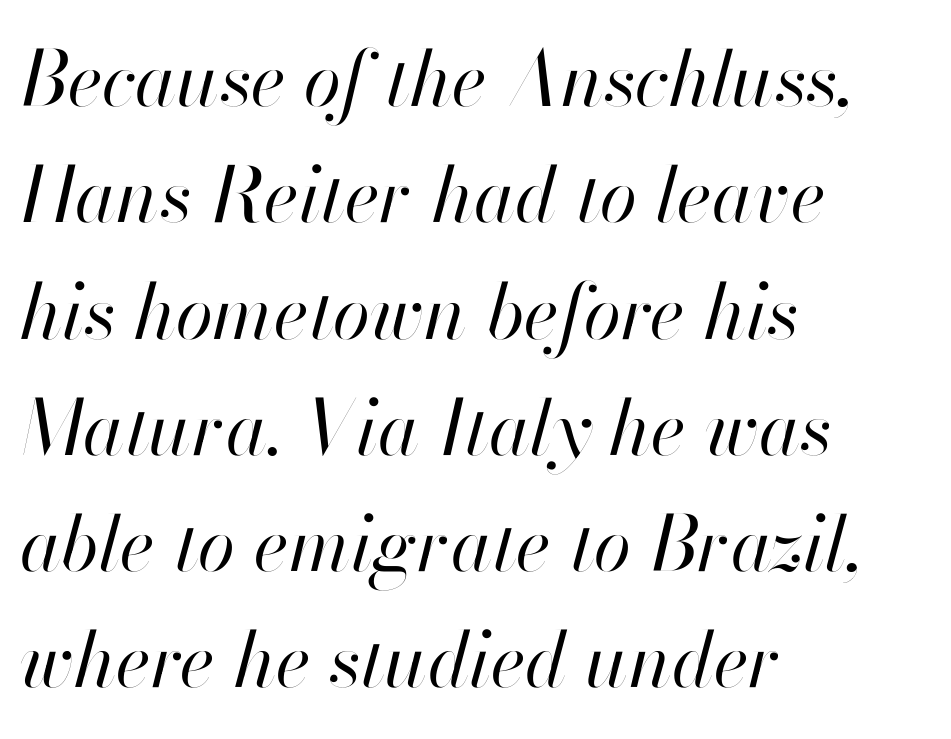
The image shows 76 px regular-weight type, italic (leaning right); set left-aligned, normal line spacing (1.53x), normal letter spacing, not underlined; high stroke contrast and a small x-height.
